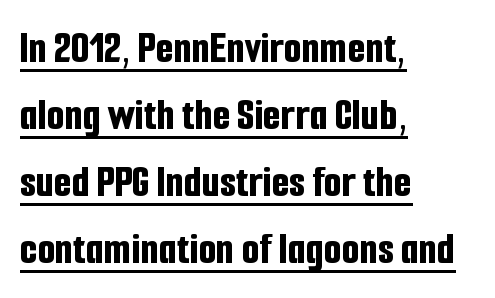
A dark, heavy texture on the line: the type is bold. Font category for this specimen: sans-serif. These lines were composed using upright roman letters. The rendering uses natural spacing where letterforms have individual widths. Check the space under the baseline: a stroke is drawn there.
